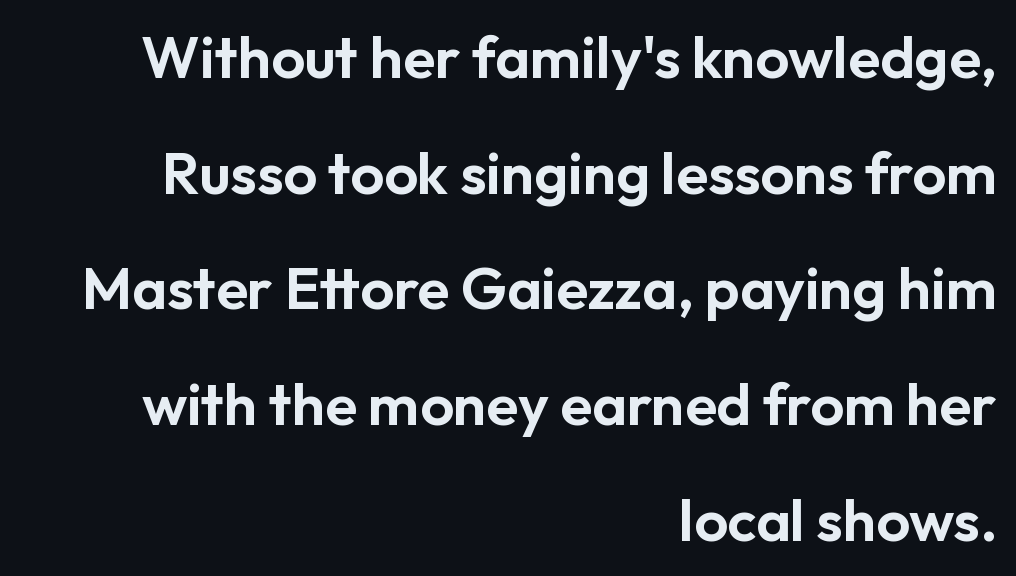
Grotesque or geometric, the face here clearly has no serifs. Bare-footed words on every line. Regarding leading, the lines here are spaced well apart. Here the glyphs are tracked normally, forming tight word shapes. The text block is weighted toward the right margin, trailing off unevenly leftward.
